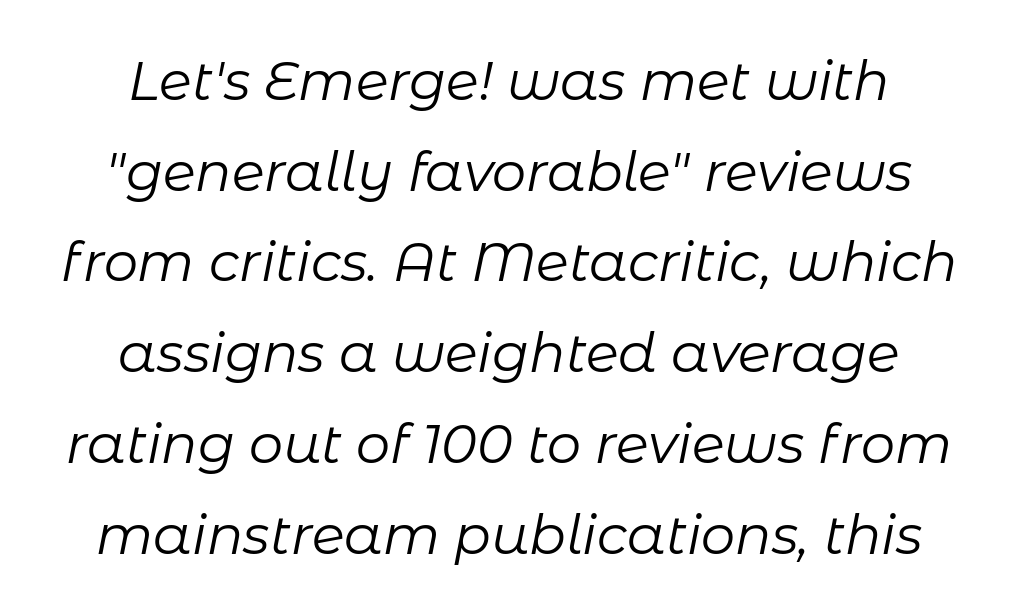
Q: Is the text bold? A: No.
Q: Is the text italic (slanted)? A: Yes, it leans right by about 11 degrees.
Q: Is the text underlined? A: No.
Q: How is the paragraph aligned? A: Centered.
Q: Is the spacing between letters normal or unusually wide? A: Normal.
Q: Is the spacing between lines tight, normal or loose? A: Normal.
Q: Width (condensed, normal, or wide)? A: Normal.
Q: Stroke contrast? A: Low.
Q: x-height? A: Medium.
Q: Monospaced? A: No.
